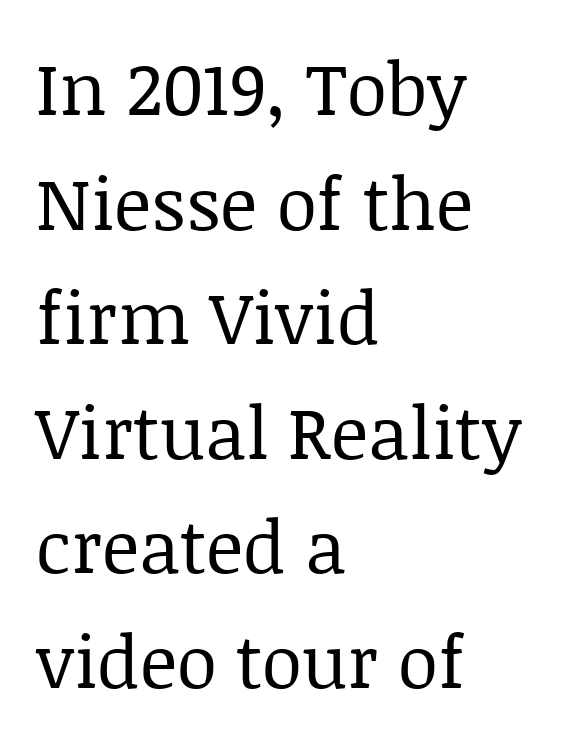
The image shows 73 px regular-weight serif type, upright; set left-aligned, normal line spacing (1.57x), normal letter spacing, not underlined; low stroke contrast and a large x-height.
